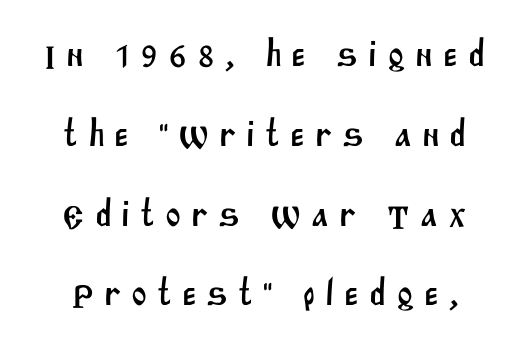
Q: Is the typeface a serif or a sans-serif typeface? A: Sans-serif.
Q: Is the text underlined? A: No.
Q: Is the spacing between letters normal or unusually wide? A: Unusually wide.
Q: Is the spacing between lines tight, normal or loose? A: Loose.
Q: Width (condensed, normal, or wide)? A: Normal.
Q: Stroke contrast? A: Medium.
Q: x-height? A: Large.
Q: Monospaced? A: No.
